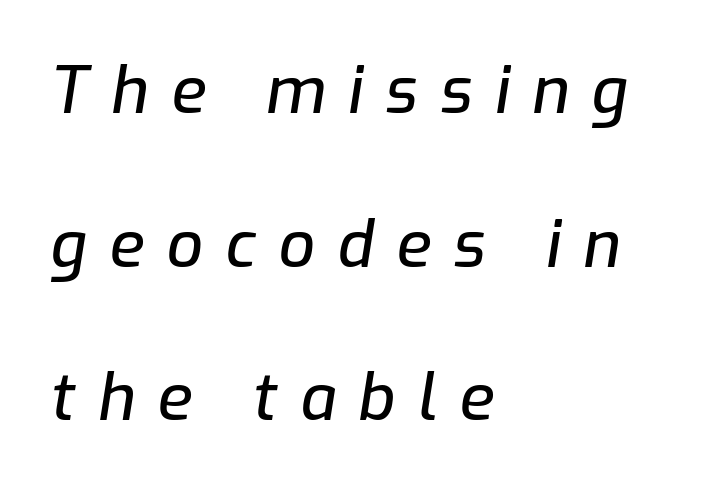
{"italic": "yes", "lean": "right", "slant_degrees": 9, "width": "normal", "stroke_contrast": "low", "x_height": "medium", "monospaced": "no", "underline": "no", "align": "left", "line_spacing": "loose", "line_spacing_ratio": 2.4, "letter_spacing": "wide", "letter_spacing_em": 0.35, "glyph_px": 64}
